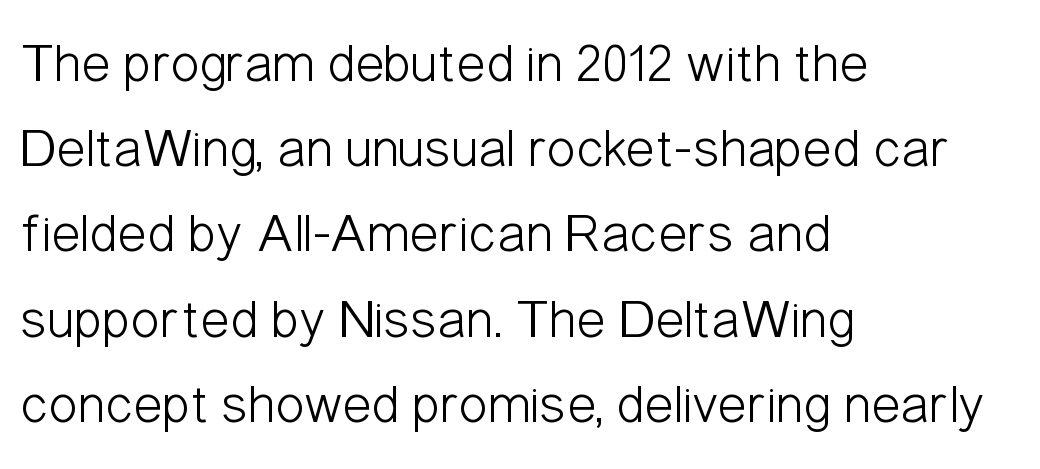
{"serif": "no", "italic": "no", "bold": "no", "weight": "light", "width": "condensed", "stroke_contrast": "low", "x_height": "medium", "monospaced": "no", "underline": "no", "align": "left", "line_spacing": "normal", "line_spacing_ratio": 1.55, "letter_spacing": "normal", "letter_spacing_em": 0.0, "glyph_px": 55}
